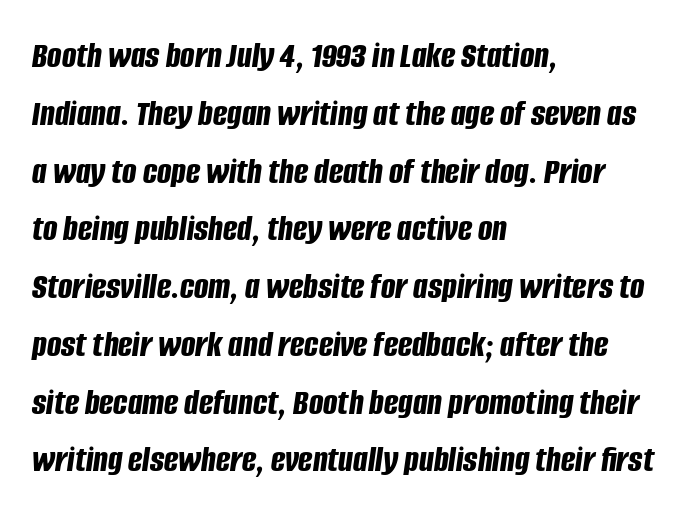
A typesetter would mark this as italic. The vertical gap from one line to the next is medium. Layout note: lines flush left. The passage shown has conventional tracking throughout. Spacing verdict: proportional, widths tailored to each character.
